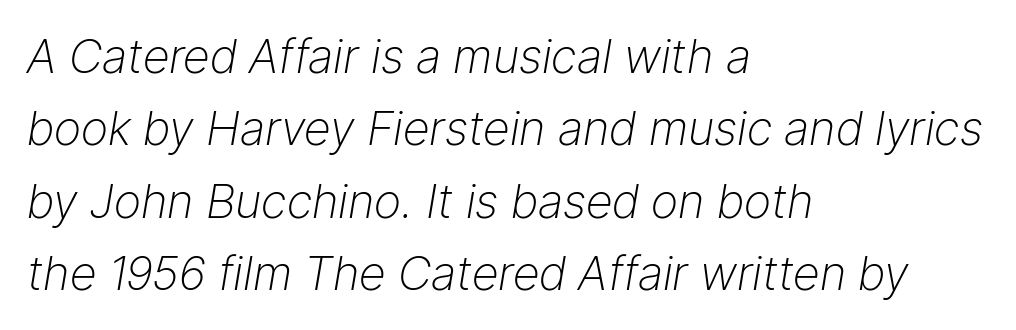
{"italic": "yes", "lean": "right", "slant_degrees": 9, "bold": "no", "weight": "light", "width": "normal", "stroke_contrast": "low", "x_height": "medium", "monospaced": "no", "underline": "no", "align": "left", "line_spacing": "normal", "line_spacing_ratio": 1.54, "letter_spacing": "normal", "letter_spacing_em": 0.0, "glyph_px": 47}
